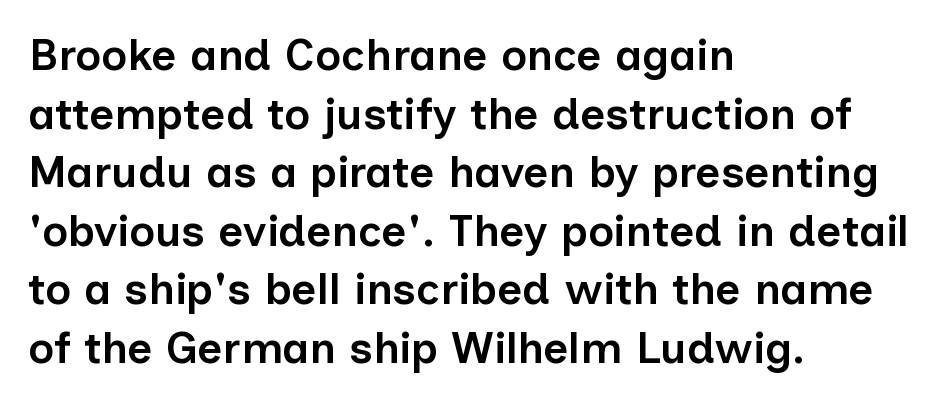
Evenly set lines give the paragraph a standard silhouette. Look at the tracking — it's just the regular setting, nothing added. Looks like regular typesetting: each glyph gets only the width it needs. The rag falls on the right side of this text block.
